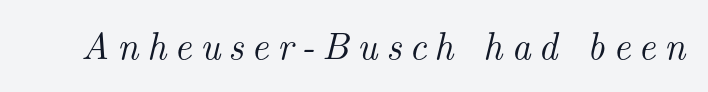
{"serif": "yes", "italic": "yes", "lean": "right", "slant_degrees": 14, "width": "normal", "stroke_contrast": "medium", "x_height": "small", "monospaced": "no", "underline": "no", "letter_spacing": "wide", "letter_spacing_em": 0.21, "glyph_px": 38}
